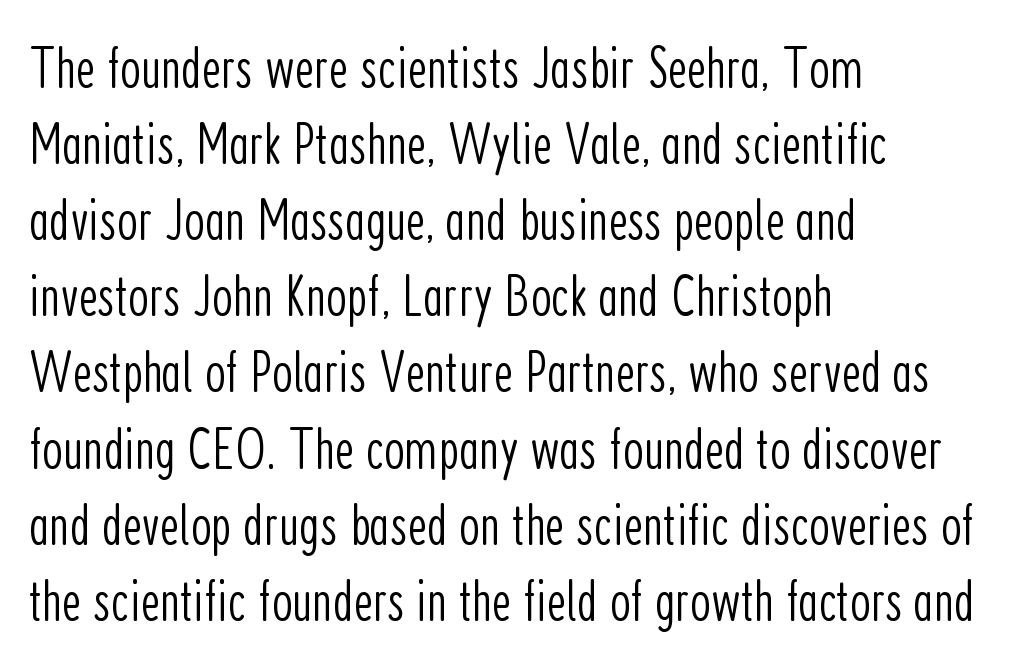
{"serif": "no", "italic": "no", "bold": "no", "weight": "light", "width": "condensed", "stroke_contrast": "low", "x_height": "medium", "monospaced": "no", "underline": "no", "align": "left", "line_spacing": "normal", "line_spacing_ratio": 1.29, "letter_spacing": "normal", "letter_spacing_em": 0.0, "glyph_px": 59}
